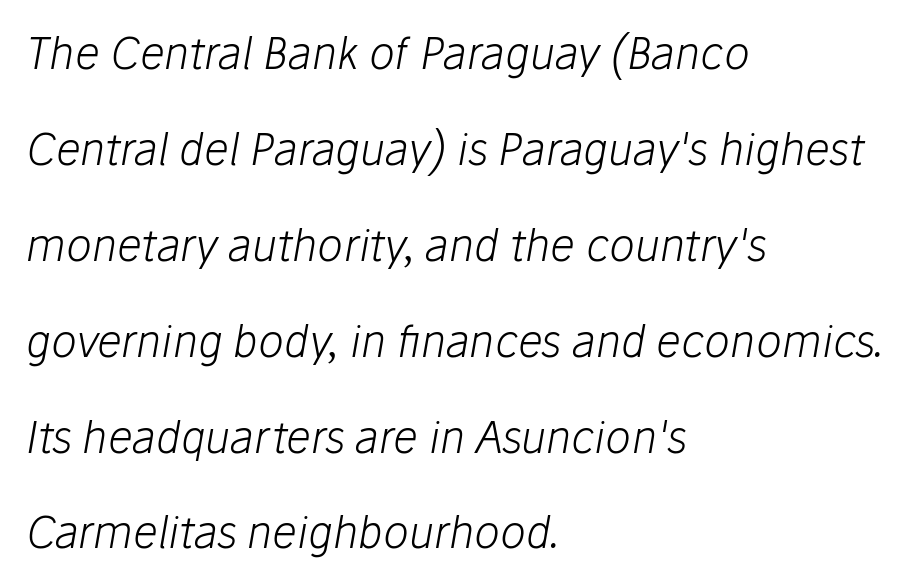
Q: Is the text bold? A: No.
Q: Is the text italic (slanted)? A: Yes, it leans right by about 10 degrees.
Q: Is the text underlined? A: No.
Q: How is the paragraph aligned? A: Left-aligned.
Q: Is the spacing between letters normal or unusually wide? A: Normal.
Q: Is the spacing between lines tight, normal or loose? A: Loose.
Q: Width (condensed, normal, or wide)? A: Normal.
Q: Stroke contrast? A: Low.
Q: x-height? A: Medium.
Q: Monospaced? A: No.
